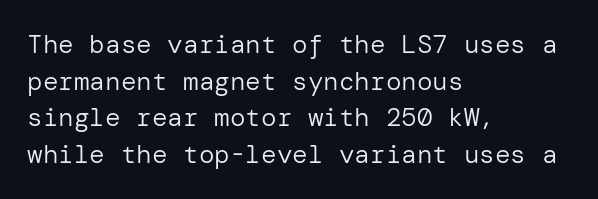
{"italic": "no", "bold": "no", "underline": "no", "align": "left", "line_spacing": "normal", "line_spacing_ratio": 1.41, "letter_spacing": "normal", "letter_spacing_em": 0.0, "glyph_px": 26}
